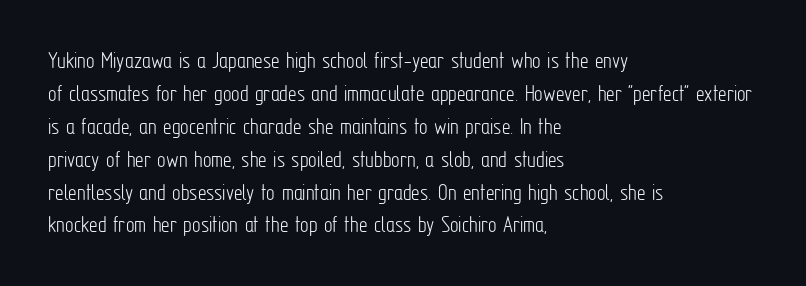
Q: Is the text bold? A: No.
Q: Is the text italic (slanted)? A: No, it is upright.
Q: Is the text underlined? A: No.
Q: How is the paragraph aligned? A: Left-aligned.
Q: Is the spacing between letters normal or unusually wide? A: Normal.
Q: Is the spacing between lines tight, normal or loose? A: Normal.
